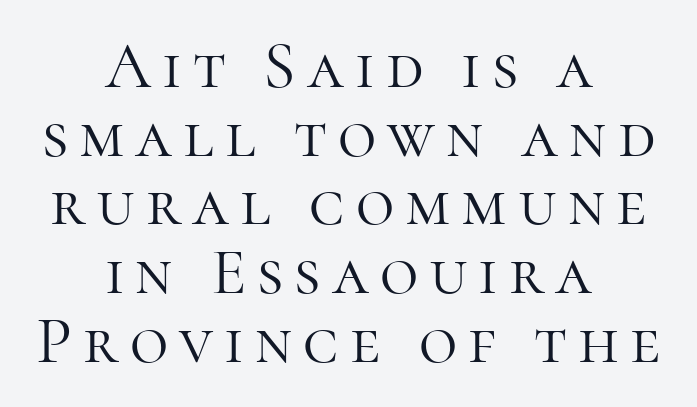
Q: Is the text bold? A: No.
Q: Is the text italic (slanted)? A: No, it is upright.
Q: Is the typeface a serif or a sans-serif typeface? A: Serif.
Q: Is the text underlined? A: No.
Q: How is the paragraph aligned? A: Centered.
Q: Is the spacing between lines tight, normal or loose? A: Tight.
Q: Width (condensed, normal, or wide)? A: Normal.
Q: Stroke contrast? A: High.
Q: x-height? A: Medium.
Q: Monospaced? A: No.
